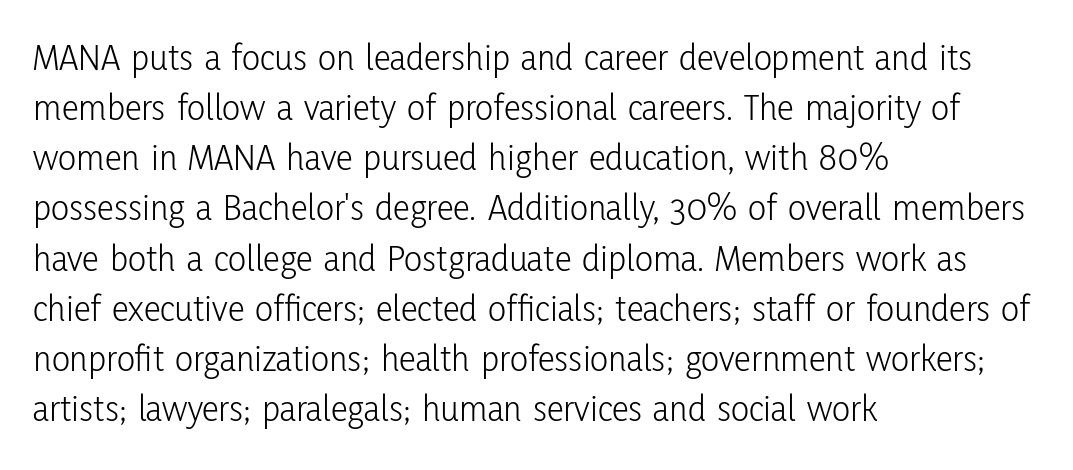
The image shows 38 px light, condensed sans-serif type, upright; set left-aligned, normal line spacing (1.32x), normal letter spacing, not underlined; low stroke contrast and a medium x-height.
